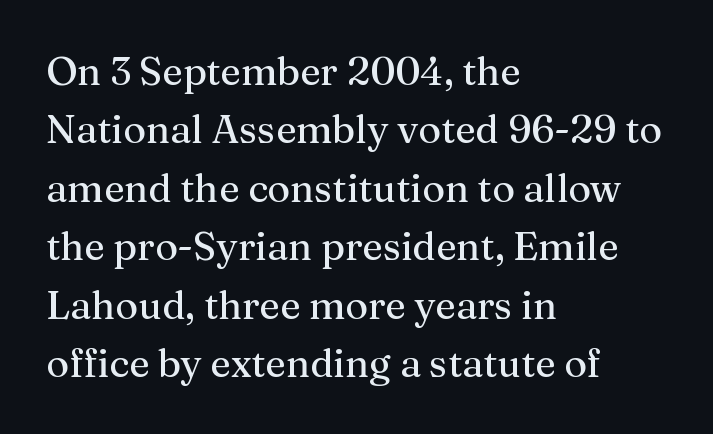
Varying glyph widths throughout — classic text-font behaviour. Decoration check: the copy has no underline. The face used here is rendered with its standard letterfit. The setting favours the left margin, as ordinary paragraphs usually do. I'd call this a serif setting — the letters wear small feet.
